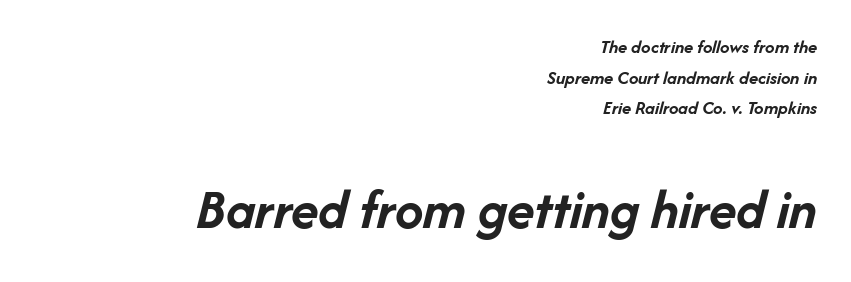
Plain, unruled lines of type. These lines were composed using italics. Heavy-handed strokes throughout: this text is bold. This rendering leaves character spacing at its baseline value. The rag falls on the left side of this text block.
